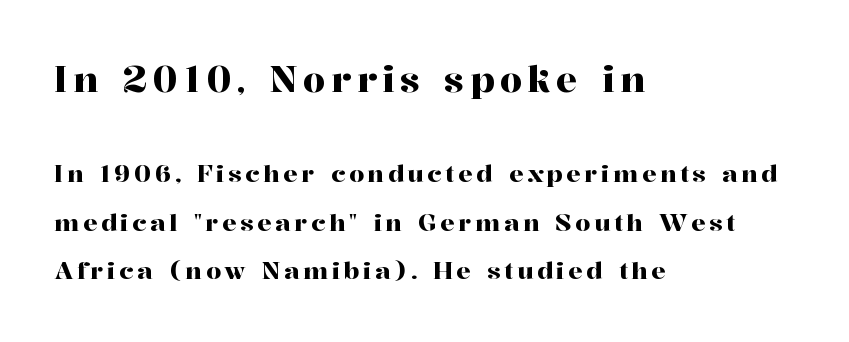
{"serif": "yes", "italic": "no", "width": "normal", "stroke_contrast": "high", "x_height": "medium", "monospaced": "no", "underline": "no", "align": "left", "line_spacing": "loose", "line_spacing_ratio": 2.03, "larger_block": "first", "size_ratio": 1.5, "glyph_px": 36}
